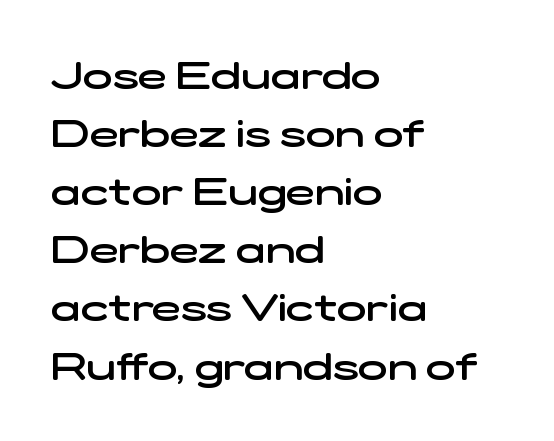
Q: Is the text bold? A: Semi-bold.
Q: Is the typeface a serif or a sans-serif typeface? A: Sans-serif.
Q: Is the text underlined? A: No.
Q: How is the paragraph aligned? A: Left-aligned.
Q: Is the spacing between letters normal or unusually wide? A: Normal.
Q: Is the spacing between lines tight, normal or loose? A: Normal.
Q: Width (condensed, normal, or wide)? A: Wide.
Q: Stroke contrast? A: Low.
Q: x-height? A: Medium.
Q: Monospaced? A: No.
